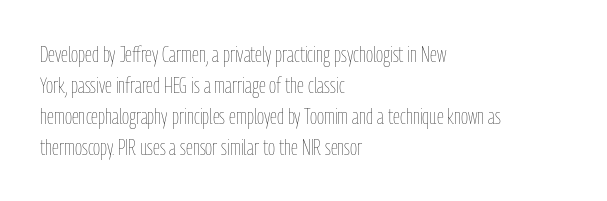
The words here are not underlined. Default kerning and tracking; the words read as compact shapes. The paragraph shown leans on its left margin. Posture: straight, roman, zero tilt. Vertical stems look standard width or narrower in stroke. Vertical spacing — default.
